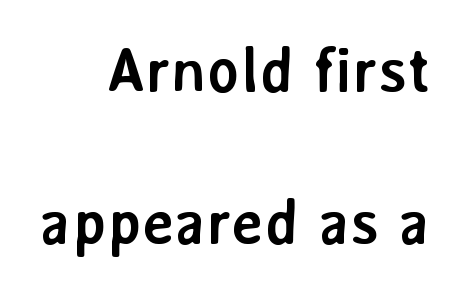
Q: Is the text bold? A: Yes.
Q: Is the text italic (slanted)? A: No, it is upright.
Q: Is the typeface a serif or a sans-serif typeface? A: Sans-serif.
Q: Is the text underlined? A: No.
Q: How is the paragraph aligned? A: Right-aligned.
Q: Is the spacing between letters normal or unusually wide? A: Normal.
Q: Is the spacing between lines tight, normal or loose? A: Loose.
Q: Width (condensed, normal, or wide)? A: Normal.
Q: Stroke contrast? A: Low.
Q: x-height? A: Medium.
Q: Monospaced? A: No.
